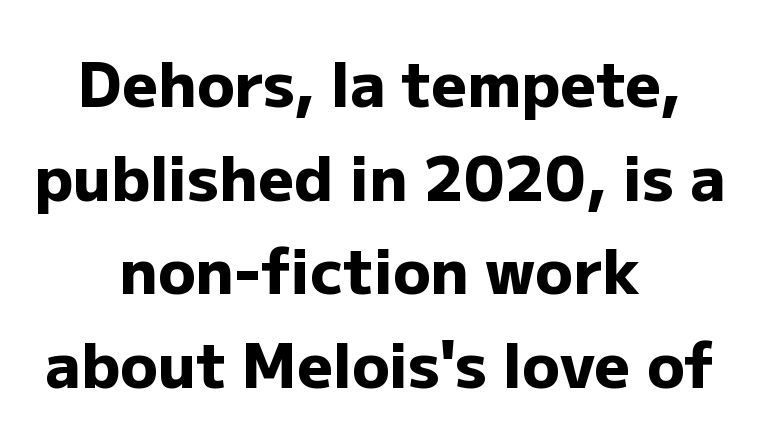
The image shows 62 px heavy sans-serif type, upright; set centered, normal line spacing (1.51x), normal letter spacing, not underlined; low stroke contrast and a medium x-height.
